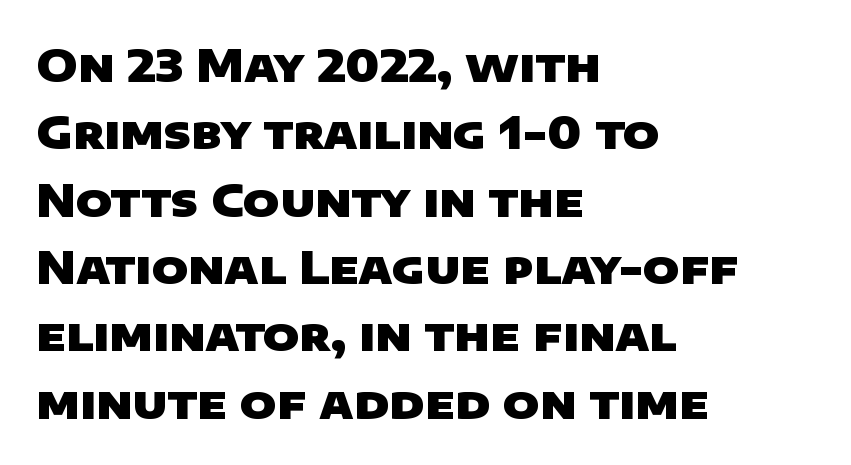
The image shows 44 px heavy, wide sans-serif type; set left-aligned, normal line spacing (1.53x), normal letter spacing, not underlined; low stroke contrast and a large x-height.
